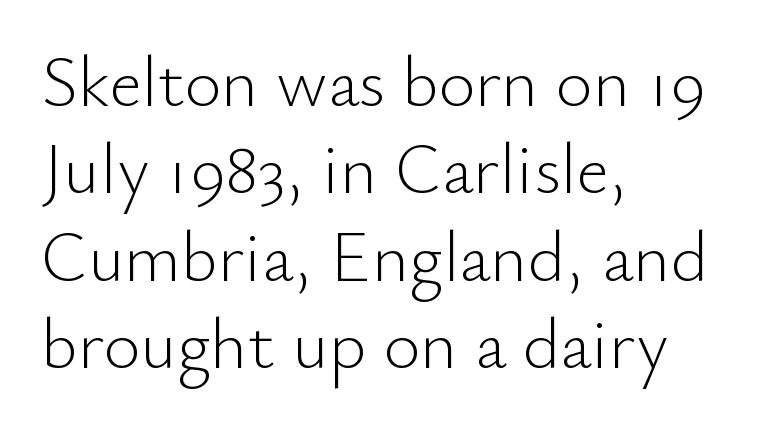
Q: Is the text bold? A: No.
Q: Is the text italic (slanted)? A: No, it is upright.
Q: Is the typeface a serif or a sans-serif typeface? A: Sans-serif.
Q: Is the text underlined? A: No.
Q: How is the paragraph aligned? A: Left-aligned.
Q: Is the spacing between letters normal or unusually wide? A: Normal.
Q: Width (condensed, normal, or wide)? A: Normal.
Q: Stroke contrast? A: Low.
Q: x-height? A: Small.
Q: Monospaced? A: No.
